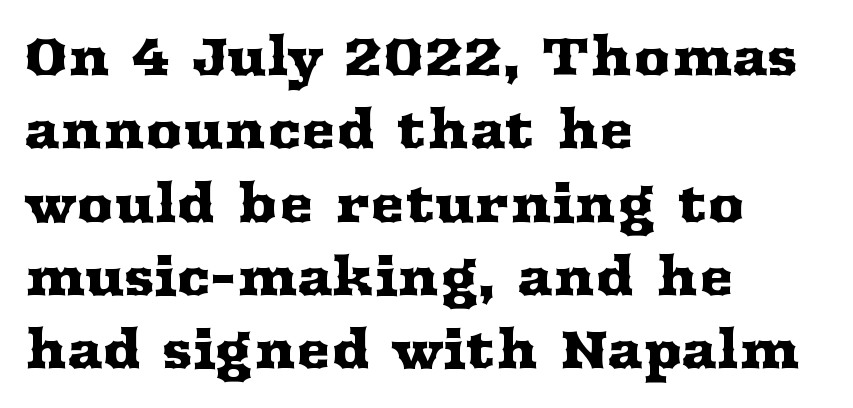
The image shows 52 px wide serif type, upright; set left-aligned, normal line spacing (1.41x), normal letter spacing, not underlined; medium stroke contrast and a medium x-height.
